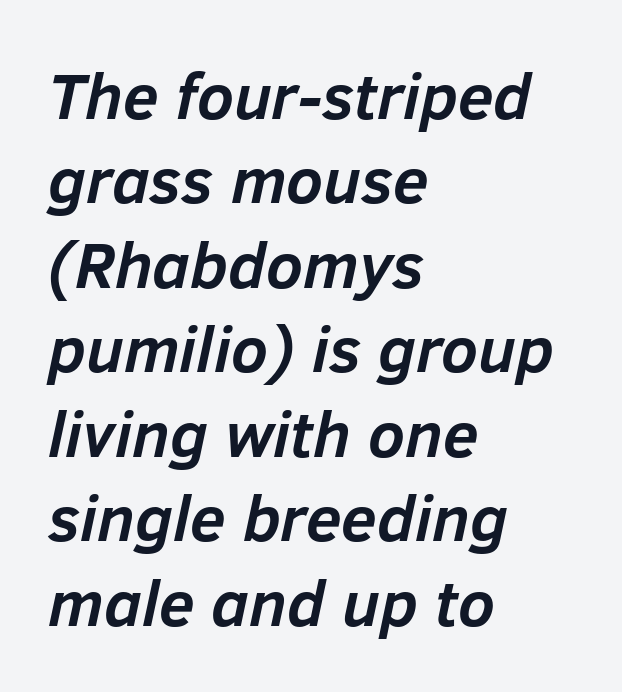
Q: Is the text bold? A: Yes.
Q: Is the text italic (slanted)? A: Yes, it leans right by about 12 degrees.
Q: Is the text underlined? A: No.
Q: How is the paragraph aligned? A: Left-aligned.
Q: Is the spacing between letters normal or unusually wide? A: Normal.
Q: Is the spacing between lines tight, normal or loose? A: Normal.
Q: Width (condensed, normal, or wide)? A: Normal.
Q: Stroke contrast? A: Low.
Q: x-height? A: Medium.
Q: Monospaced? A: No.
